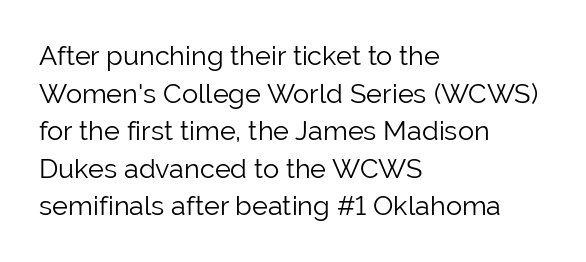
Notice how the stems are strictly vertical — no italics here. A bare baseline throughout the passage. Inter-character spacing is left at the font's built-in metrics. Vertical spacing — default. The ragged edge is on the right, which tells us the setting is flush left. The font sits on the lighter half of the weight spectrum, regular included.
